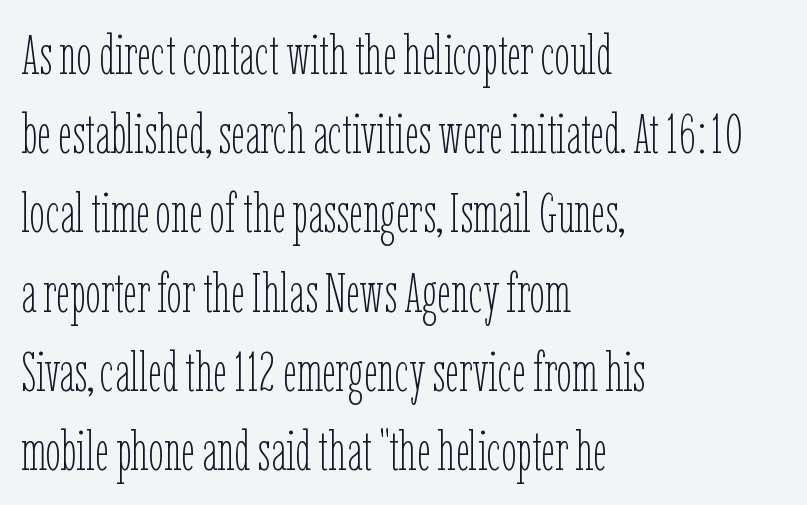
{"italic": "no", "bold": "no", "weight": "thin", "width": "condensed", "stroke_contrast": "low", "x_height": "medium", "monospaced": "no", "underline": "no", "align": "left", "line_spacing": "normal", "line_spacing_ratio": 1.44, "letter_spacing": "normal", "letter_spacing_em": 0.0, "glyph_px": 55}
